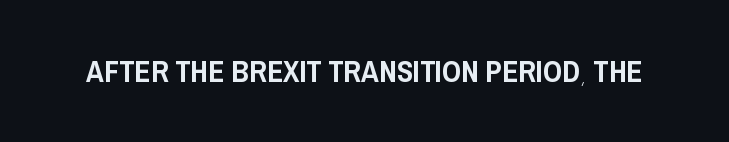
The image shows 30 px condensed sans-serif type, upright; set normal letter spacing, not underlined; low stroke contrast and a large x-height.
